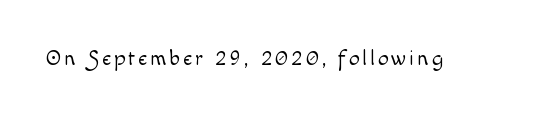
{"italic": "no", "bold": "no", "underline": "no", "glyph_px": 21}
